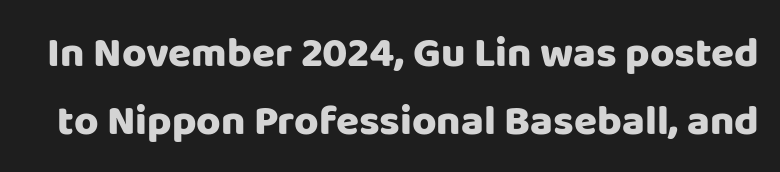
The image shows 42 px heavy sans-serif type, upright; set normal line spacing (1.61x), normal letter spacing, not underlined; low stroke contrast and a large x-height.
